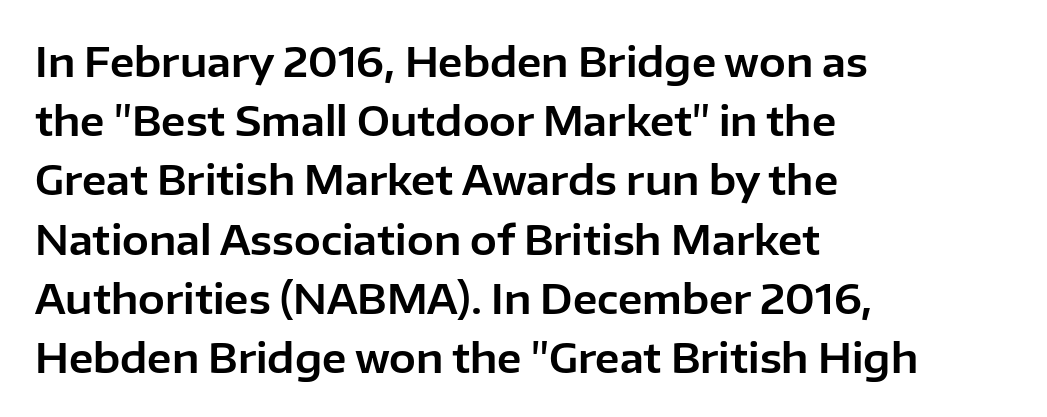
Q: Is the text italic (slanted)? A: No, it is upright.
Q: Is the typeface a serif or a sans-serif typeface? A: Sans-serif.
Q: Is the text underlined? A: No.
Q: How is the paragraph aligned? A: Left-aligned.
Q: Is the spacing between letters normal or unusually wide? A: Normal.
Q: Is the spacing between lines tight, normal or loose? A: Normal.
Q: Width (condensed, normal, or wide)? A: Normal.
Q: Stroke contrast? A: Low.
Q: x-height? A: Medium.
Q: Monospaced? A: No.
